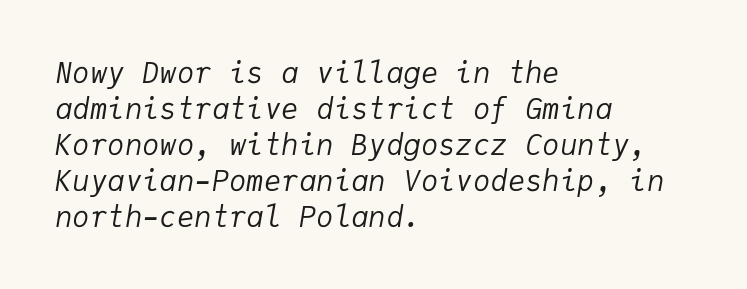
Monospaced: the letters line up in strict vertical columns. Stroke thickness stays within the range of a standard reading face or lighter. The area under the type is left untouched. The typesetter chose a ragged-right arrangement here. The face used here has a pronounced slope to its letters. Is the letter spacing exaggerated? No — it looks like the ordinary default.
